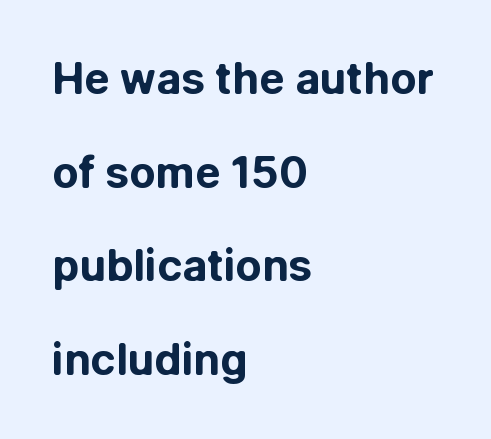
Q: Is the text bold? A: Yes.
Q: Is the text italic (slanted)? A: No, it is upright.
Q: Is the typeface a serif or a sans-serif typeface? A: Sans-serif.
Q: Is the text underlined? A: No.
Q: How is the paragraph aligned? A: Left-aligned.
Q: Is the spacing between letters normal or unusually wide? A: Normal.
Q: Is the spacing between lines tight, normal or loose? A: Loose.
Q: Width (condensed, normal, or wide)? A: Normal.
Q: Stroke contrast? A: Low.
Q: x-height? A: Medium.
Q: Monospaced? A: No.
